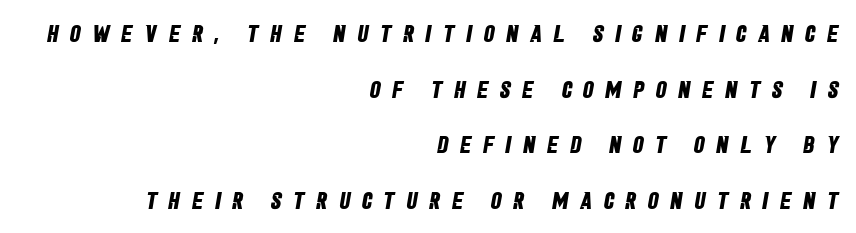
Heavy, bold letterforms. Students, note that the glyphs here are deliberately spaced far apart. These lines are set flush right with a ragged left edge. Underlining? Definitely not there. Honestly, the rows look like they've been pulled way apart.
